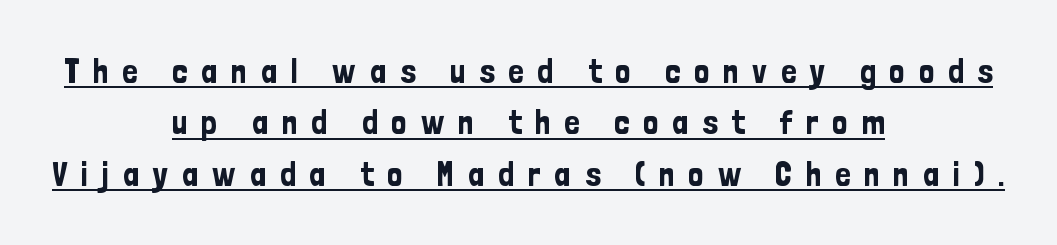
{"serif": "no", "italic": "no", "width": "condensed", "stroke_contrast": "low", "x_height": "medium", "monospaced": "no", "underline": "yes", "align": "center", "line_spacing": "normal", "line_spacing_ratio": 1.51, "letter_spacing": "wide", "letter_spacing_em": 0.41, "glyph_px": 34}
